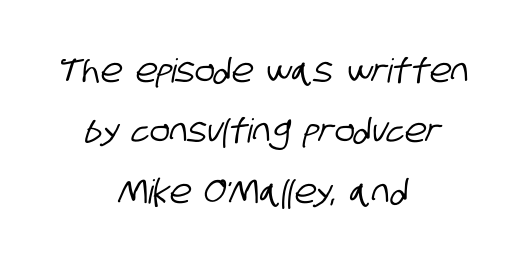
The image shows 33 px condensed sans-serif type; set centered, line spacing 1.83x, normal letter spacing, not underlined; low stroke contrast and a large x-height.
